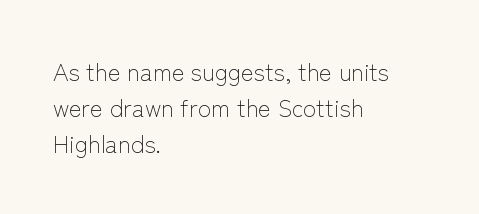
Default kerning and tracking; the words read as compact shapes. Tall strokes in this sample are plumb rather than angled. This rendering uses left alignment, leaving the right contour irregular. Students, observe: this is what conventionally led text looks like. Each stroke keeps to a modest, everyday thickness or less. Honestly, there is no underline to notice here at all.
